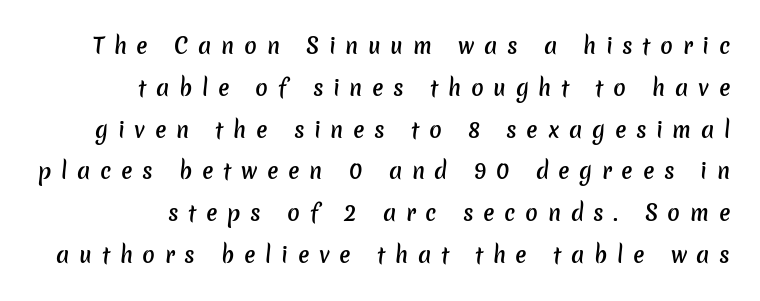
Q: Is the text bold? A: Semi-bold.
Q: Is the text underlined? A: No.
Q: How is the paragraph aligned? A: Right-aligned.
Q: Is the spacing between letters normal or unusually wide? A: Unusually wide.
Q: Is the spacing between lines tight, normal or loose? A: Loose.
